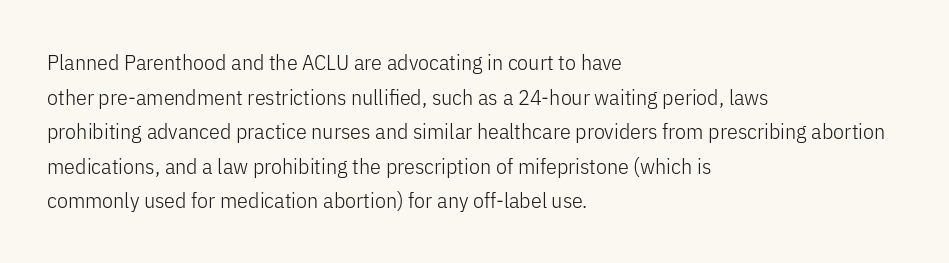
{"italic": "no", "bold": "no", "underline": "no", "align": "left", "line_spacing": "normal", "line_spacing_ratio": 1.57, "letter_spacing": "normal", "letter_spacing_em": 0.0, "glyph_px": 22}
